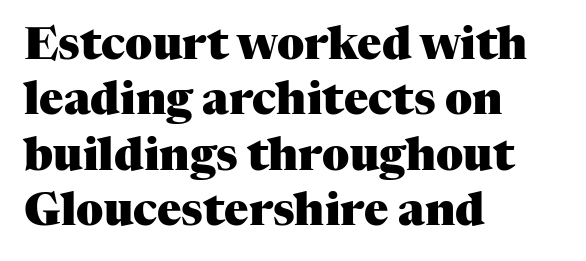
Each letter keeps its own natural width here, so spacing adapts to shape. Observe the ordinary spacing: letters are neighbours, not strangers. It's the straight-up-and-down kind of type. The text block is weighted toward the left margin, trailing off unevenly rightward. Weight: bold. Type style note: has serifs.
